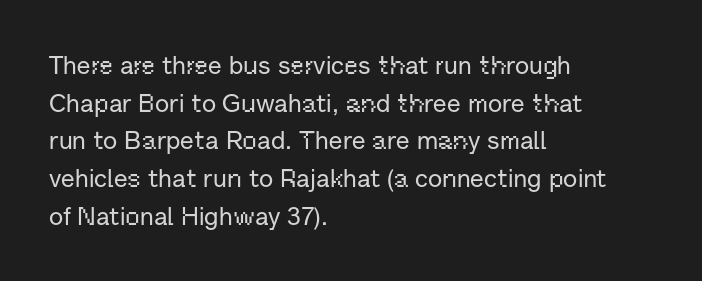
The image shows 25 px text type, upright; set left-aligned, normal line spacing (1.51x), normal letter spacing, not underlined.
